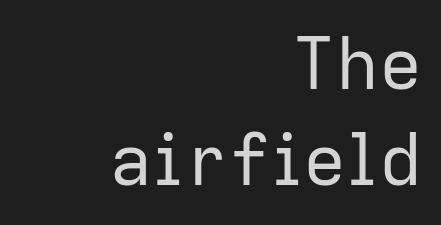
Q: Is the text bold? A: No.
Q: Is the text italic (slanted)? A: No, it is upright.
Q: Is the typeface a serif or a sans-serif typeface? A: Sans-serif.
Q: Is the text underlined? A: No.
Q: How is the paragraph aligned? A: Right-aligned.
Q: Is the spacing between letters normal or unusually wide? A: Normal.
Q: Is the spacing between lines tight, normal or loose? A: Normal.
Q: Width (condensed, normal, or wide)? A: Normal.
Q: Stroke contrast? A: Low.
Q: x-height? A: Medium.
Q: Monospaced? A: No.
